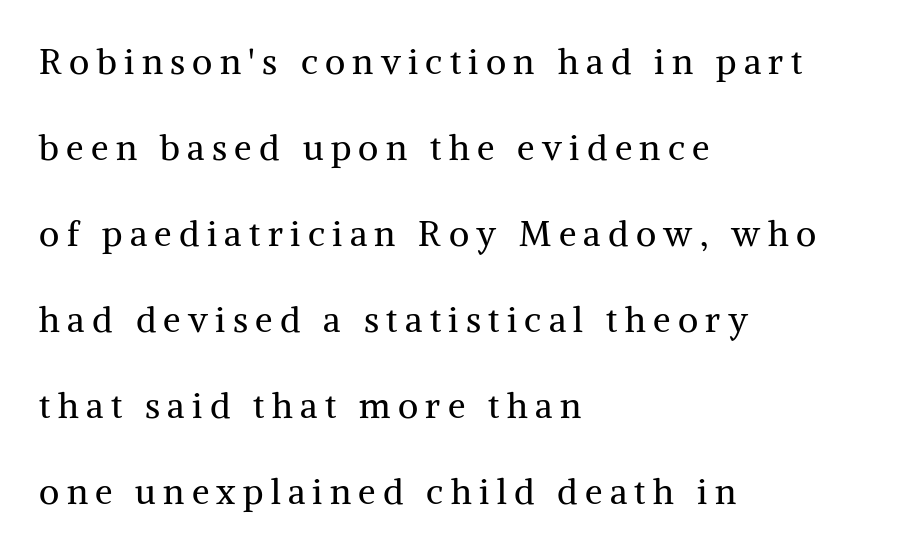
Q: Is the text bold? A: No.
Q: Is the text italic (slanted)? A: No, it is upright.
Q: Is the typeface a serif or a sans-serif typeface? A: Serif.
Q: Is the text underlined? A: No.
Q: How is the paragraph aligned? A: Left-aligned.
Q: Is the spacing between letters normal or unusually wide? A: Unusually wide.
Q: Is the spacing between lines tight, normal or loose? A: Loose.
Q: Width (condensed, normal, or wide)? A: Normal.
Q: Stroke contrast? A: Medium.
Q: x-height? A: Medium.
Q: Monospaced? A: No.
